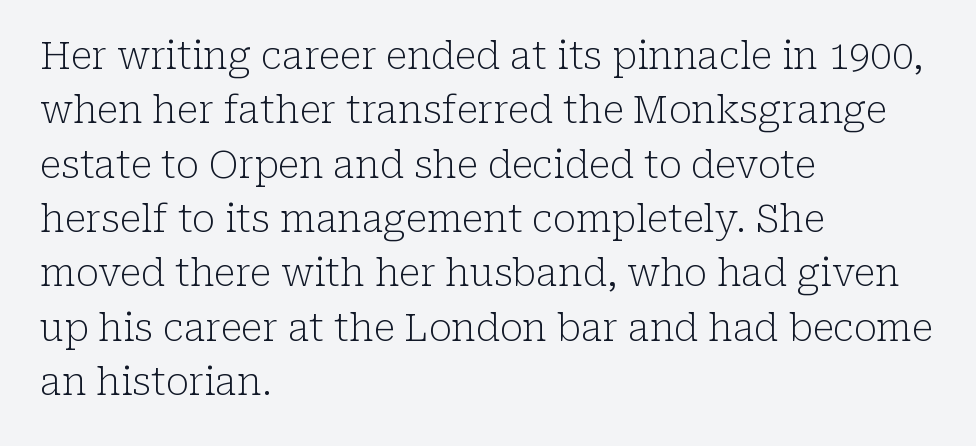
This sample uses plain, unmodified letter spacing. A clean baseline with only descenders dipping below it. Vertical spacing — default. Little horizontal feet cap the strokes, marking this as serif type.
